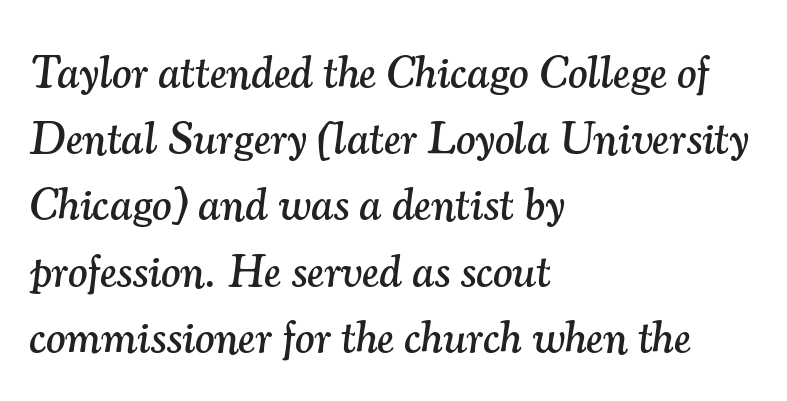
Q: Is the text italic (slanted)? A: Yes, it leans right by about 7 degrees.
Q: Is the typeface a serif or a sans-serif typeface? A: Serif.
Q: Is the text underlined? A: No.
Q: How is the paragraph aligned? A: Left-aligned.
Q: Is the spacing between letters normal or unusually wide? A: Normal.
Q: Is the spacing between lines tight, normal or loose? A: Normal.
Q: Width (condensed, normal, or wide)? A: Normal.
Q: Stroke contrast? A: Medium.
Q: x-height? A: Small.
Q: Monospaced? A: No.
